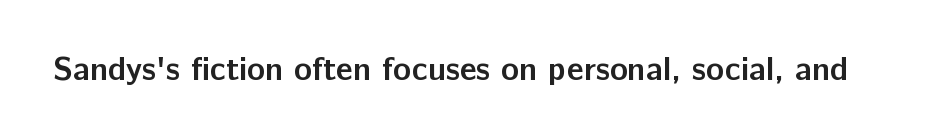
The image shows 33 px semibold sans-serif type, upright; set normal letter spacing, not underlined; low stroke contrast and a medium x-height.
